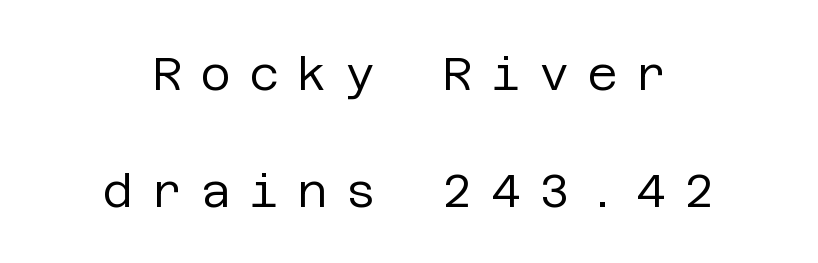
The image shows 47 px regular-weight sans-serif type, upright; set centered, loose line spacing (2.48x), unusually wide letter spacing (+0.38 em), not underlined; low stroke contrast and a large x-height.
